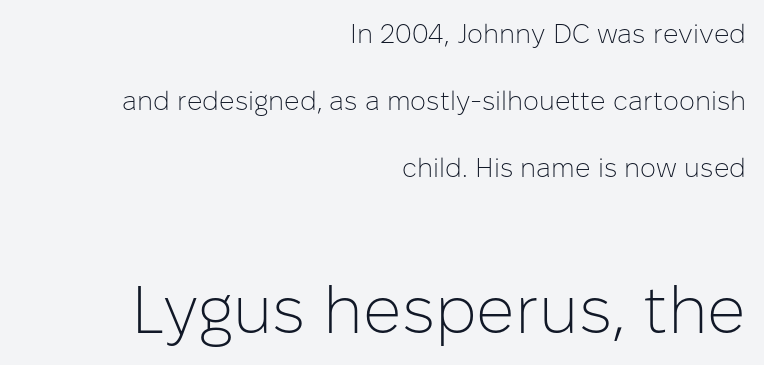
{"serif": "no", "italic": "no", "bold": "no", "weight": "light", "width": "normal", "stroke_contrast": "low", "x_height": "medium", "monospaced": "no", "underline": "no", "align": "right", "line_spacing": "loose", "line_spacing_ratio": 2.48, "letter_spacing": "normal", "letter_spacing_em": 0.0, "larger_block": "second", "size_ratio": 2.48, "glyph_px": 67}
